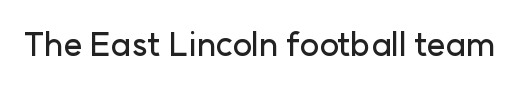
Q: Is the text italic (slanted)? A: No, it is upright.
Q: Is the typeface a serif or a sans-serif typeface? A: Sans-serif.
Q: Is the text underlined? A: No.
Q: Is the spacing between letters normal or unusually wide? A: Normal.
Q: Width (condensed, normal, or wide)? A: Normal.
Q: Stroke contrast? A: Low.
Q: x-height? A: Medium.
Q: Monospaced? A: No.
